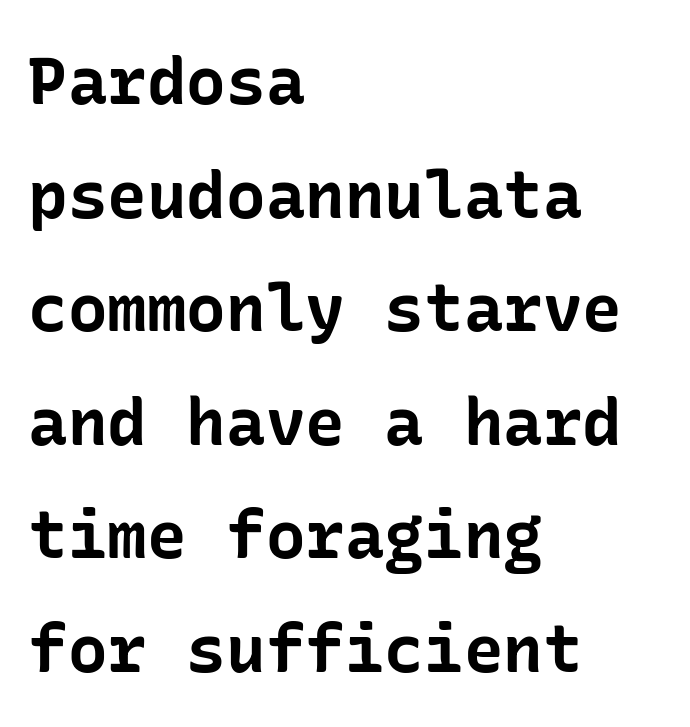
{"serif": "no", "italic": "no", "bold": "yes", "weight": "bold", "width": "normal", "stroke_contrast": "low", "x_height": "medium", "underline": "no", "align": "left", "line_spacing_ratio": 1.72, "letter_spacing": "normal", "letter_spacing_em": 0.0, "glyph_px": 66}
